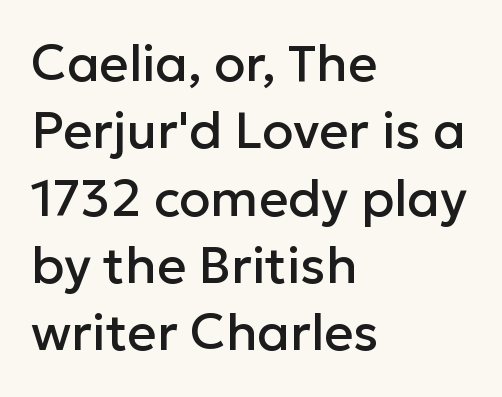
{"serif": "no", "italic": "no", "width": "normal", "stroke_contrast": "low", "x_height": "medium", "monospaced": "no", "underline": "no", "align": "left", "line_spacing": "normal", "line_spacing_ratio": 1.32, "letter_spacing": "normal", "letter_spacing_em": 0.0, "glyph_px": 51}
